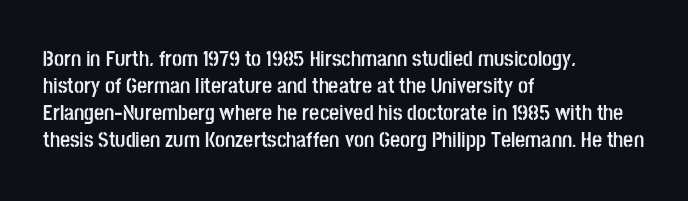
{"italic": "no", "bold": "yes", "underline": "no", "align": "left", "line_spacing_ratio": 1.22, "letter_spacing": "normal", "letter_spacing_em": 0.0, "glyph_px": 22}
